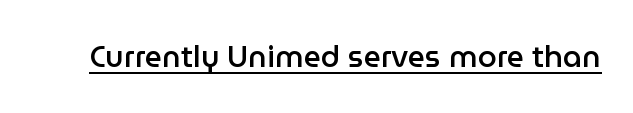
Q: Is the text bold? A: Semi-bold.
Q: Is the text italic (slanted)? A: No, it is upright.
Q: Is the typeface a serif or a sans-serif typeface? A: Sans-serif.
Q: Is the text underlined? A: Yes.
Q: Is the spacing between letters normal or unusually wide? A: Normal.
Q: Width (condensed, normal, or wide)? A: Normal.
Q: Stroke contrast? A: Low.
Q: x-height? A: Medium.
Q: Monospaced? A: No.
